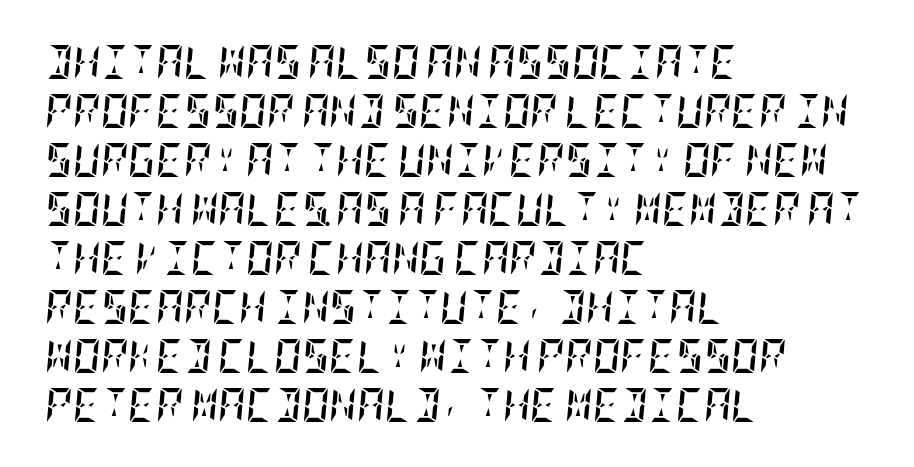
Q: Is the text bold? A: Yes.
Q: Is the text italic (slanted)? A: Yes, it leans right by about 5 degrees.
Q: Is the text underlined? A: No.
Q: How is the paragraph aligned? A: Left-aligned.
Q: Is the spacing between letters normal or unusually wide? A: Normal.
Q: Is the spacing between lines tight, normal or loose? A: Normal.
Q: Width (condensed, normal, or wide)? A: Condensed.
Q: Stroke contrast? A: Low.
Q: x-height? A: Large.
